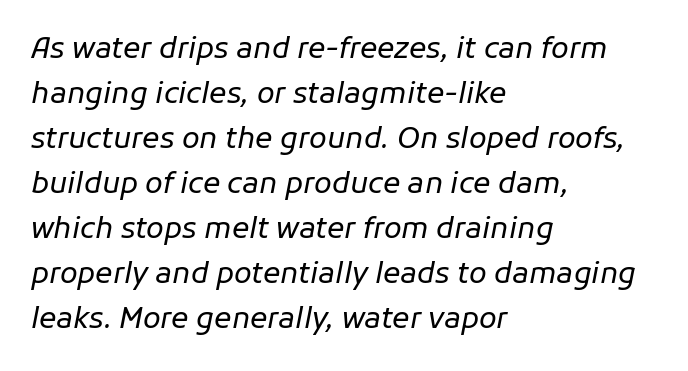
The passage shown stacks its lines at a standard gap. Each letter keeps its own natural width here, so spacing adapts to shape. Short note: letters normally spaced. Honestly, there is no underline to notice here at all. The font is comparable to plain body text, perhaps lighter. In terms of posture, this sample is oblique.
